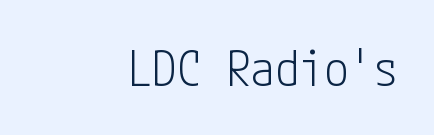
This reads as an unemphasized weight, regular at the heaviest. Nope, no serifs anywhere on these letters. Default kerning and tracking; the words read as compact shapes. This is roman type, the default non-slanted kind.
